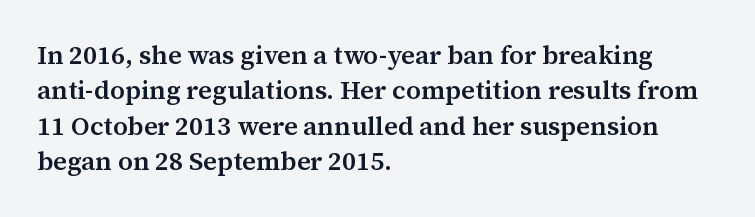
Quick note: underline off. Is the letter spacing exaggerated? No — it looks like the ordinary default. Each new line begins a customary step beneath the previous one. Its strokes are somewhat broadened, the hallmark of semibold type.
